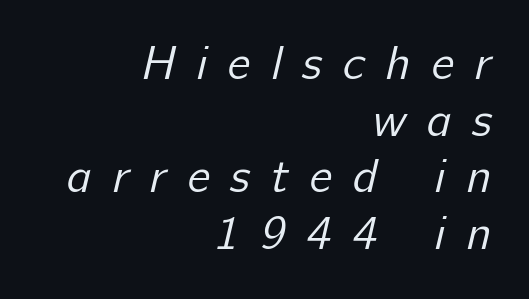
{"serif": "no", "bold": "no", "weight": "regular", "width": "normal", "stroke_contrast": "low", "x_height": "medium", "monospaced": "no", "underline": "no", "align": "right", "line_spacing_ratio": 1.18, "letter_spacing": "wide", "letter_spacing_em": 0.43, "glyph_px": 48}
